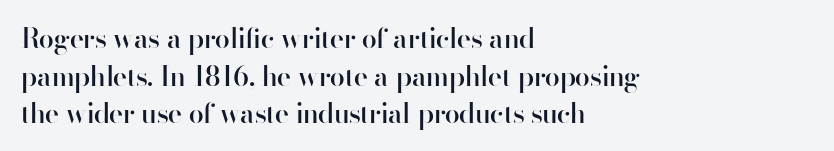
{"italic": "no", "bold": "semi", "underline": "no", "align": "left", "line_spacing": "normal", "line_spacing_ratio": 1.39, "letter_spacing": "normal", "letter_spacing_em": 0.0, "glyph_px": 27}
